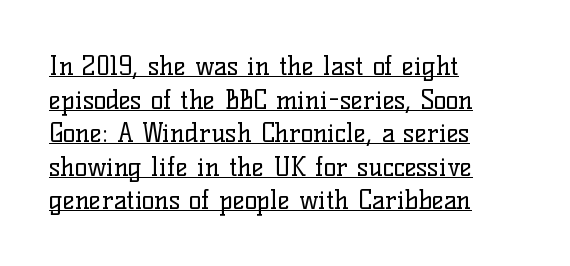
{"italic": "no", "bold": "no", "underline": "yes", "align": "left", "line_spacing": "normal", "line_spacing_ratio": 1.29, "letter_spacing": "normal", "letter_spacing_em": 0.0, "glyph_px": 26}
